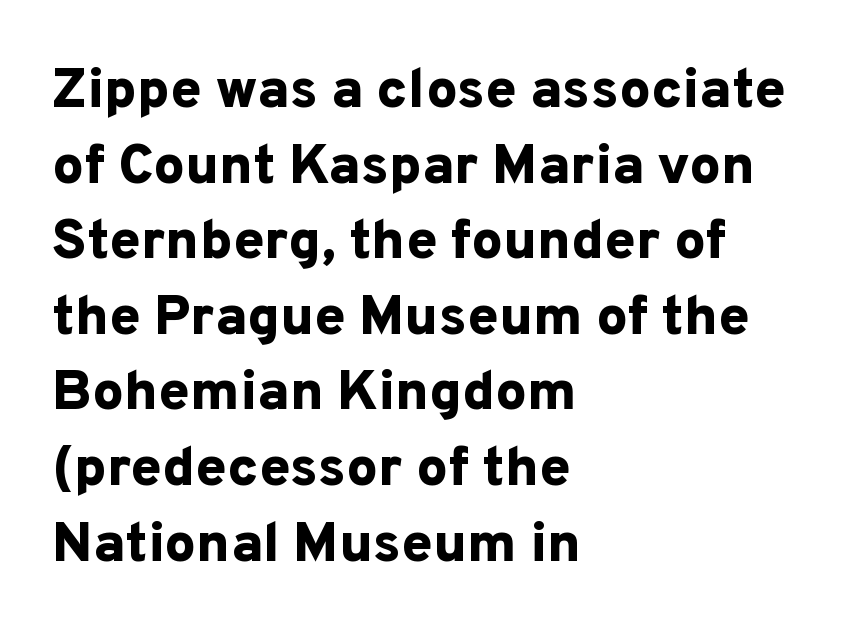
Thick stems and heavy bowls — unmistakably bold. Do the characters align in a grid? No, the font is proportional. The typesetter chose a ragged-right arrangement here. The passage shown is not underscored anywhere. There is no visible air inserted between adjacent glyphs. The passage shown is typeset with a sans-serif family.
